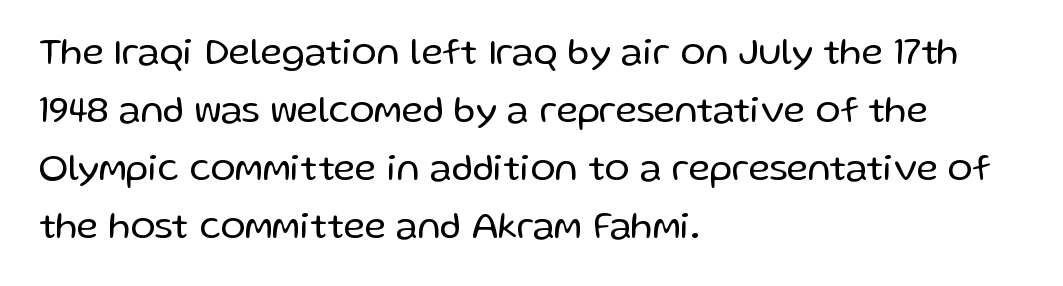
Default kerning and tracking; the words read as compact shapes. The passage shown is not bold in any degree. Is this a fixed-width face? No — the glyphs have proportional, varying widths. The baseline area is clear. A roman cut, with each character standing at attention. The space between consecutive lines is moderate.
